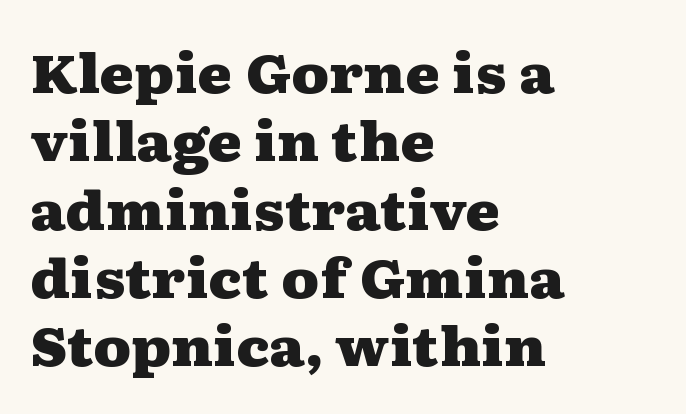
{"serif": "yes", "italic": "no", "bold": "yes", "weight": "heavy", "width": "wide", "stroke_contrast": "medium", "x_height": "medium", "monospaced": "no", "underline": "no", "align": "left", "line_spacing": "normal", "line_spacing_ratio": 1.29, "letter_spacing": "normal", "letter_spacing_em": 0.0, "glyph_px": 53}
